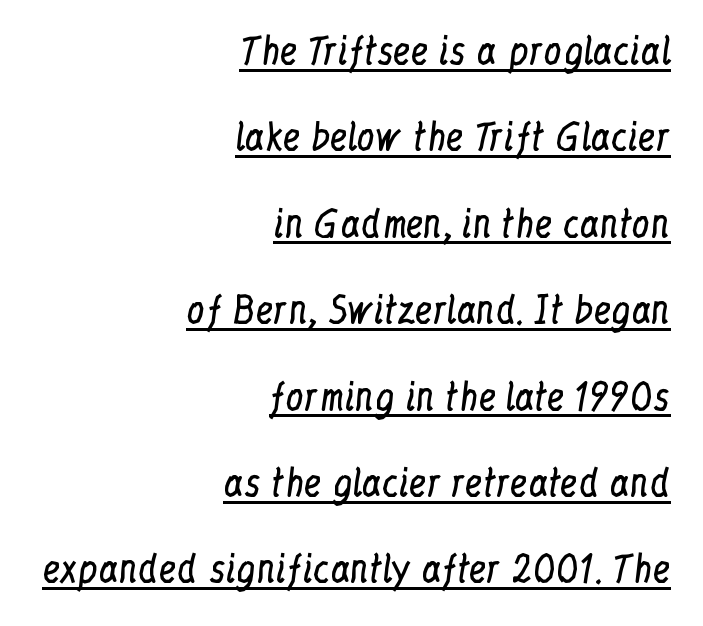
The specimen includes a rule beneath the text block's lines. This is not heavy type; no bold has been used. Line ends are locked; line starts wander.
